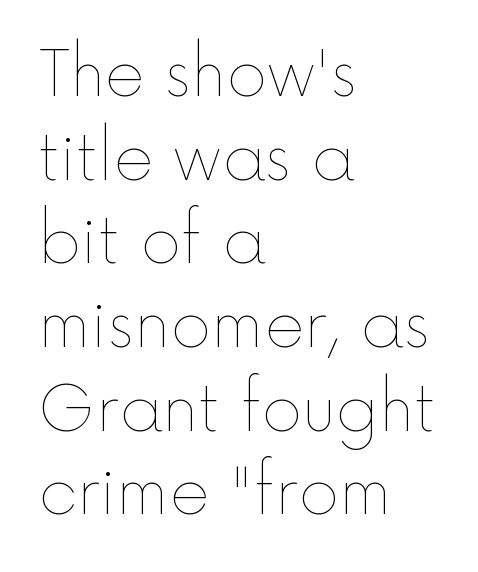
The image shows 62 px thin type, upright; set left-aligned, normal line spacing (1.35x), normal letter spacing, not underlined; a medium x-height.
